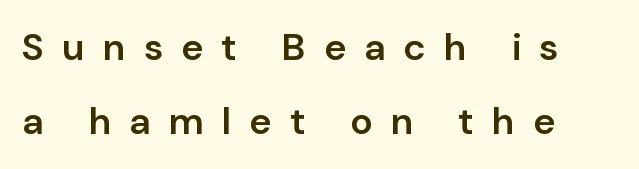
Notice the wide empty band between every row — that's loose leading. Is this a fixed-width face? No — the glyphs have proportional, varying widths. Unlike italic type, these characters show no tilt at all. One-word summary of the alignment: left.
